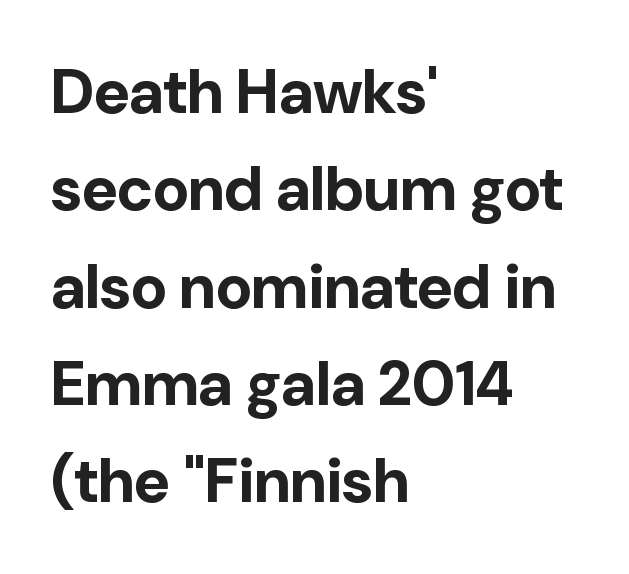
Caption: bold face, heavy strokes. When letters stand straight like this, we call the style roman or upright. Type without underlining. Nothing unusual about the tracking: characters are spaced as the font intends.
